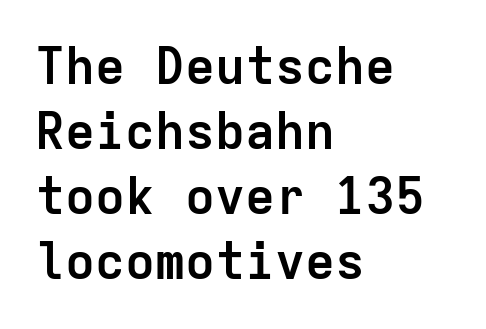
Q: Is the text bold? A: Yes.
Q: Is the text italic (slanted)? A: No, it is upright.
Q: Is the typeface a serif or a sans-serif typeface? A: Sans-serif.
Q: Is the text underlined? A: No.
Q: How is the paragraph aligned? A: Left-aligned.
Q: Is the spacing between letters normal or unusually wide? A: Normal.
Q: Is the spacing between lines tight, normal or loose? A: Normal.
Q: Width (condensed, normal, or wide)? A: Normal.
Q: Stroke contrast? A: Low.
Q: x-height? A: Medium.
Q: Monospaced? A: Yes.
